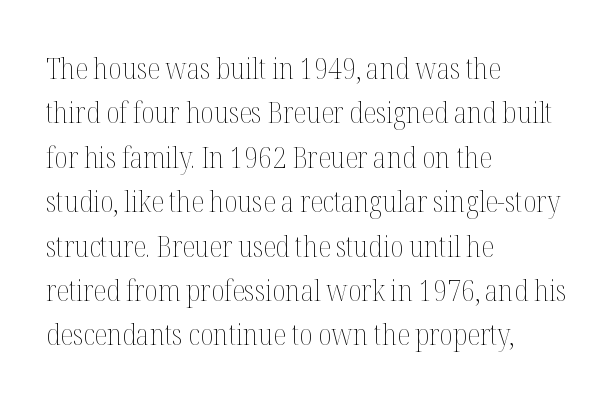
Q: Is the text bold? A: No.
Q: Is the text italic (slanted)? A: No, it is upright.
Q: Is the text underlined? A: No.
Q: How is the paragraph aligned? A: Left-aligned.
Q: Is the spacing between letters normal or unusually wide? A: Normal.
Q: Is the spacing between lines tight, normal or loose? A: Normal.
Q: Width (condensed, normal, or wide)? A: Condensed.
Q: Stroke contrast? A: Medium.
Q: x-height? A: Medium.
Q: Monospaced? A: No.
